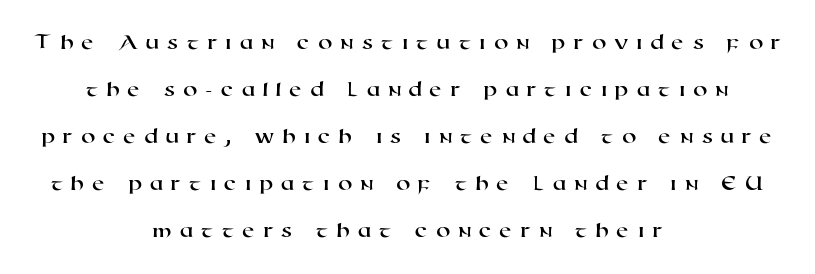
The image shows 23 px text type; set centered, loose line spacing (2.04x), unusually wide letter spacing (+0.33 em), not underlined.
